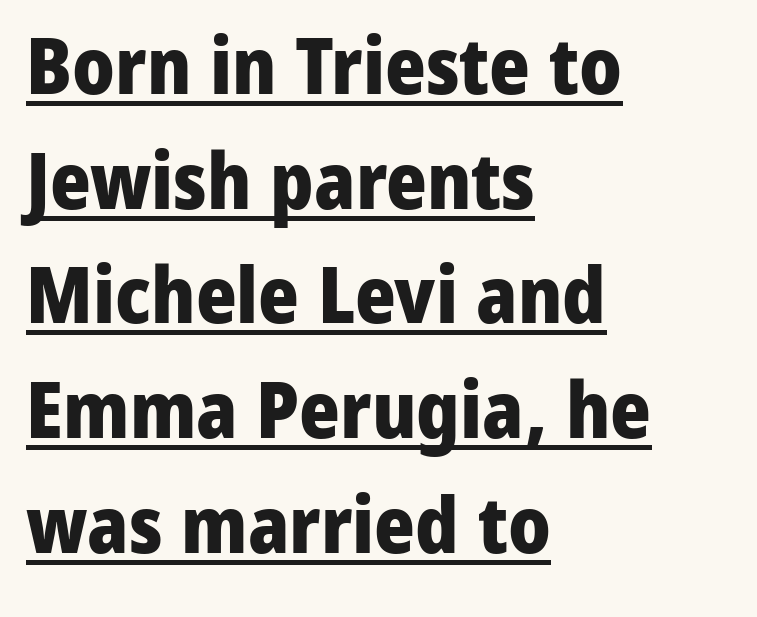
The image shows 78 px heavy sans-serif type, upright; set left-aligned, normal line spacing (1.47x), normal letter spacing, underlined; low stroke contrast and a medium x-height.
